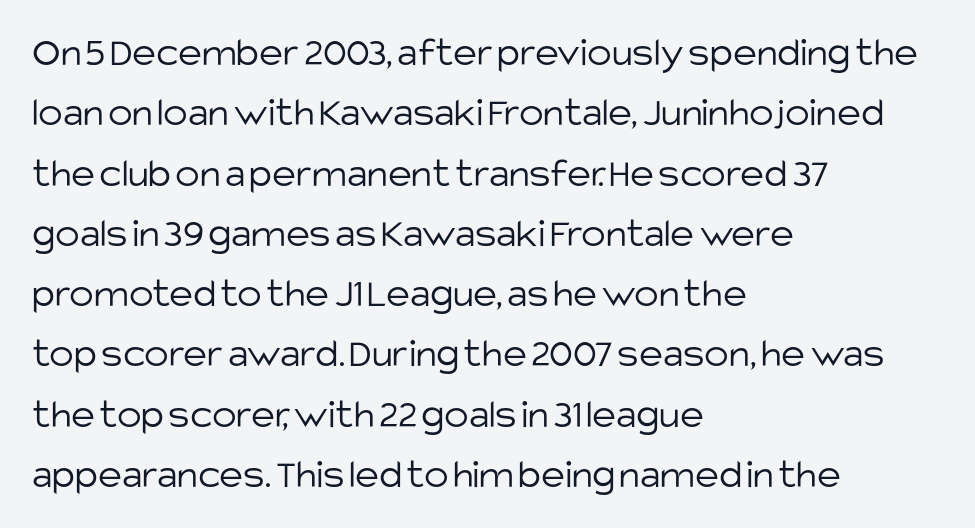
Is the stroke heavy? The answer is a plain regular-or-lighter. The lettering holds an erect, upright posture throughout. Check where the strokes stop: nothing finishes them off — pure sans. Each letter keeps its own natural width here, so spacing adapts to shape. Evenly set lines give the paragraph a standard silhouette.
